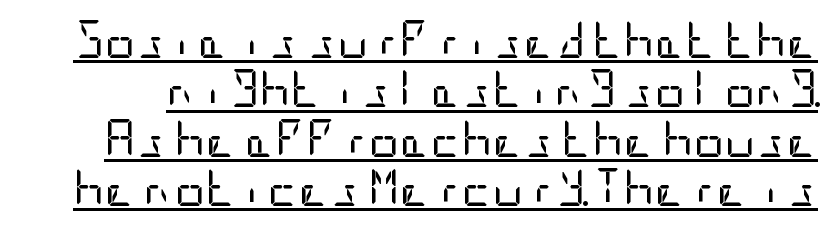
The image shows 38 px regular-weight, condensed sans-serif type, upright; set normal line spacing (1.3x), normal letter spacing, underlined; low stroke contrast and a large x-height.
